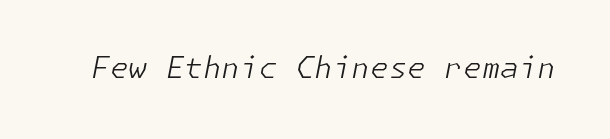
{"italic": "yes", "lean": "right", "slant_degrees": 11, "bold": "no", "weight": "light", "width": "normal", "stroke_contrast": "low", "x_height": "medium", "underline": "no", "letter_spacing": "normal", "letter_spacing_em": 0.0, "glyph_px": 30}
